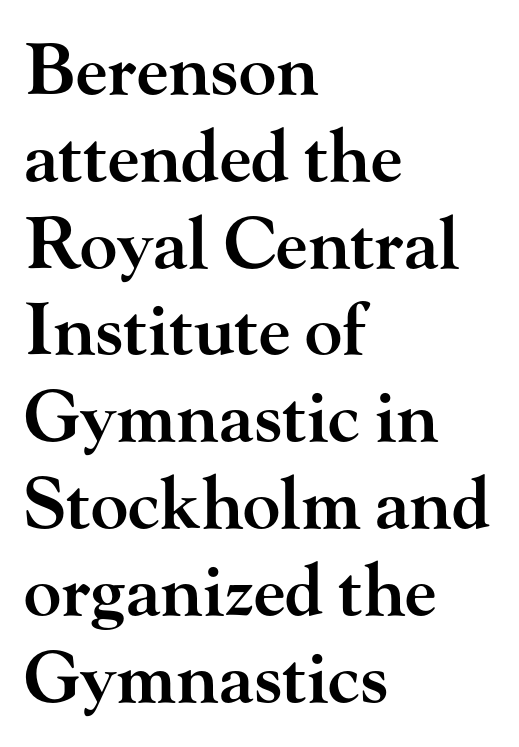
{"serif": "yes", "italic": "no", "bold": "semi", "weight": "semibold", "width": "wide", "stroke_contrast": "high", "x_height": "small", "monospaced": "no", "underline": "no", "align": "left", "line_spacing_ratio": 1.24, "letter_spacing": "normal", "letter_spacing_em": 0.0, "glyph_px": 70}
